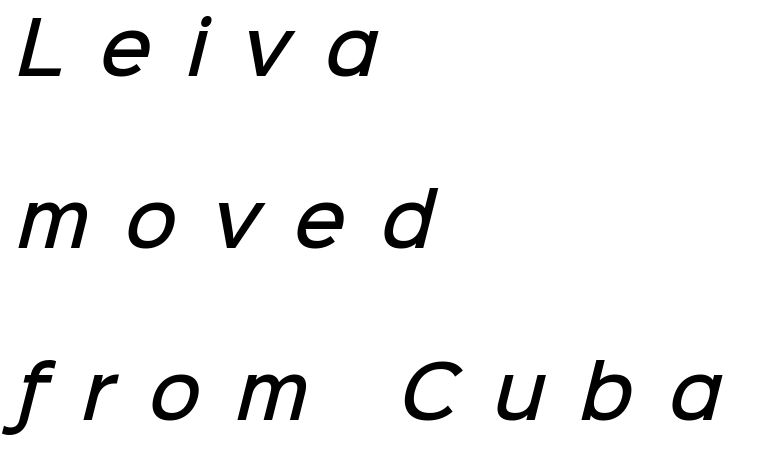
The image shows 72 px semibold sans-serif type; set left-aligned, loose line spacing (2.39x), unusually wide letter spacing (+0.48 em), not underlined; low stroke contrast and a medium x-height.
